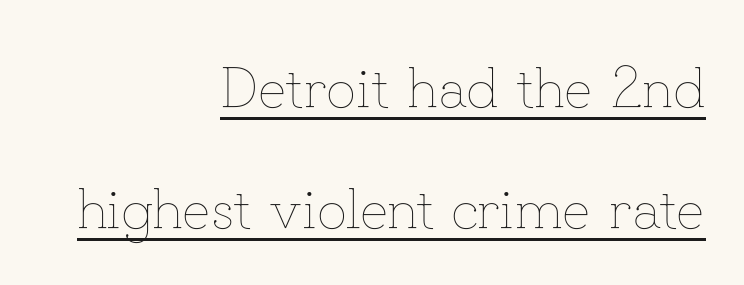
Q: Is the text bold? A: No.
Q: Is the text italic (slanted)? A: No, it is upright.
Q: Is the text underlined? A: Yes.
Q: How is the paragraph aligned? A: Right-aligned.
Q: Is the spacing between letters normal or unusually wide? A: Normal.
Q: Is the spacing between lines tight, normal or loose? A: Loose.
Q: Width (condensed, normal, or wide)? A: Normal.
Q: Stroke contrast? A: Low.
Q: x-height? A: Small.
Q: Monospaced? A: No.
